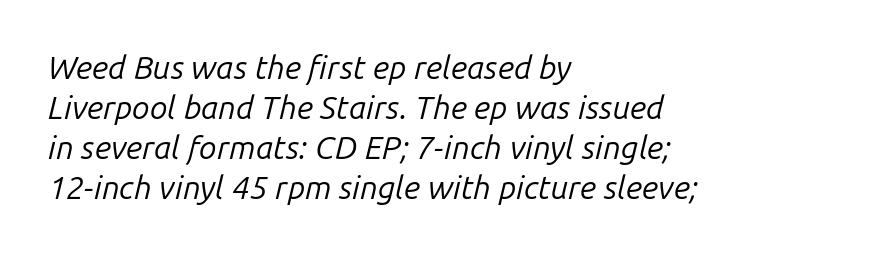
The image shows 32 px regular-weight type, italic (leaning right); set left-aligned, normal line spacing (1.25x), normal letter spacing, not underlined; low stroke contrast and a medium x-height.
